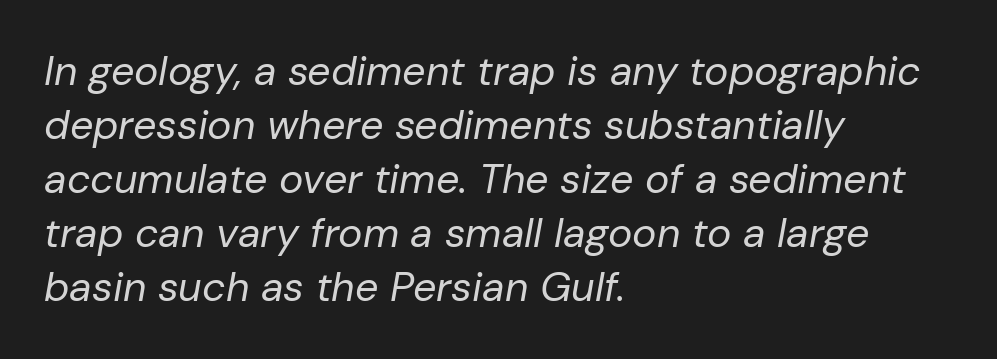
Q: Is the text bold? A: No.
Q: Is the text italic (slanted)? A: Yes, it leans right by about 10 degrees.
Q: Is the text underlined? A: No.
Q: How is the paragraph aligned? A: Left-aligned.
Q: Is the spacing between letters normal or unusually wide? A: Normal.
Q: Is the spacing between lines tight, normal or loose? A: Normal.
Q: Width (condensed, normal, or wide)? A: Normal.
Q: Stroke contrast? A: Low.
Q: x-height? A: Medium.
Q: Monospaced? A: No.
